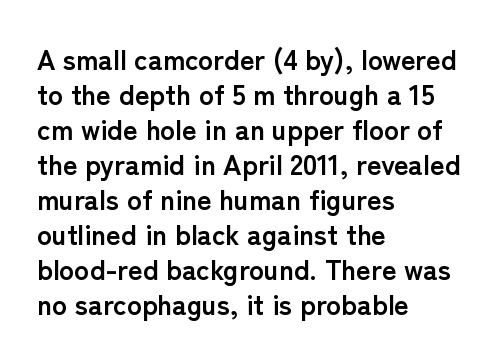
The passage shown is not underscored anywhere. In terms of letterform style, serifs are entirely absent. The rendering uses natural spacing where letterforms have individual widths. Ascenders rise straight up at ninety degrees. The leading is moderate, giving the passage an even texture.
